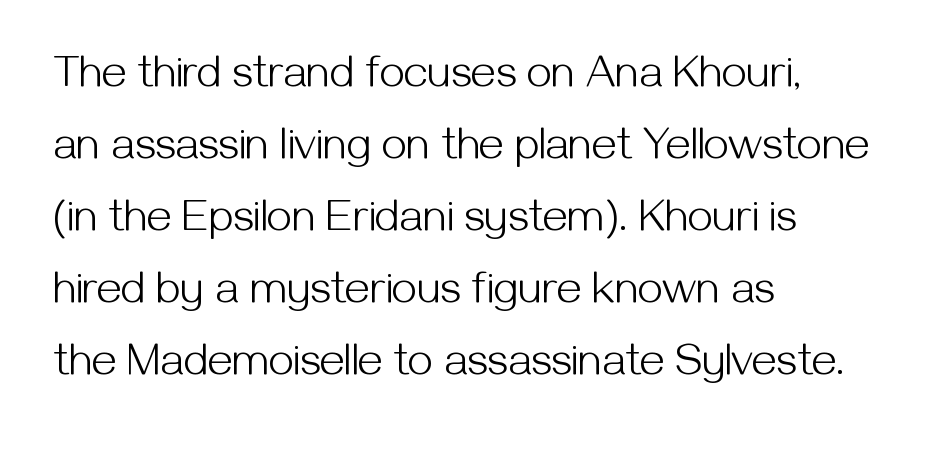
{"serif": "no", "italic": "no", "bold": "no", "weight": "light", "width": "normal", "stroke_contrast": "medium", "x_height": "medium", "monospaced": "no", "underline": "no", "align": "left", "line_spacing": "normal", "line_spacing_ratio": 1.6, "letter_spacing": "normal", "letter_spacing_em": 0.0, "glyph_px": 45}
